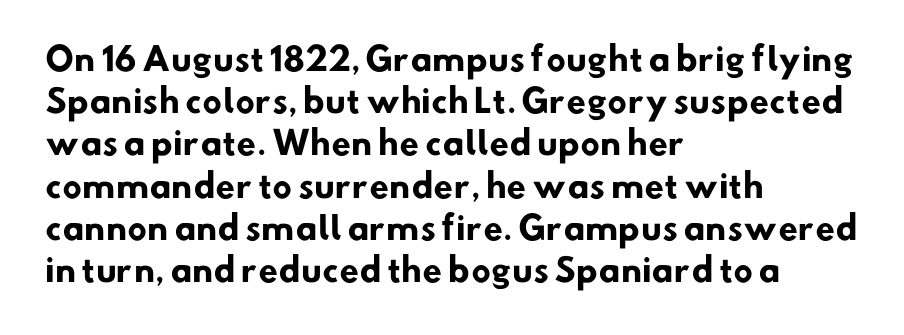
The typesetter chose a ragged-right arrangement here. The baseline area is clear. The font family rendered here belongs to the sans-serif group. Character widths vary here, with narrow letters taking less room than wide ones.
